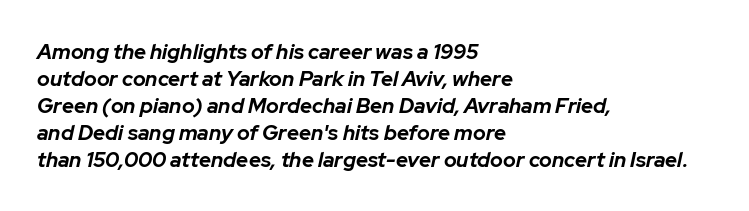
Q: Is the text bold? A: Yes.
Q: Is the text italic (slanted)? A: Yes, it leans right by about 12 degrees.
Q: Is the text underlined? A: No.
Q: How is the paragraph aligned? A: Left-aligned.
Q: Is the spacing between letters normal or unusually wide? A: Normal.
Q: Is the spacing between lines tight, normal or loose? A: Normal.
